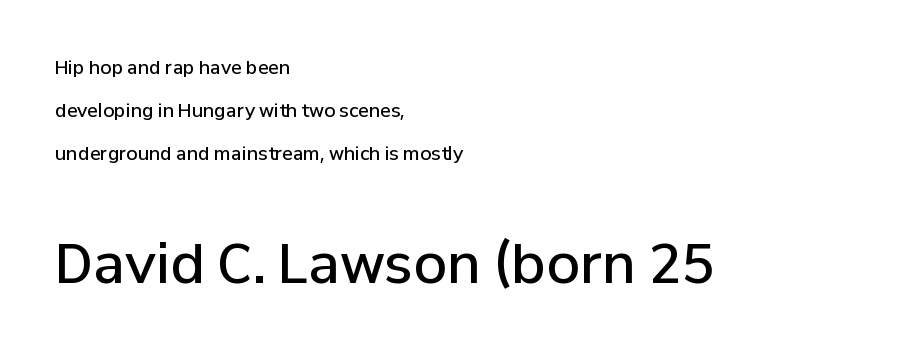
{"serif": "no", "italic": "no", "bold": "semi", "weight": "semibold", "width": "normal", "stroke_contrast": "low", "x_height": "medium", "monospaced": "no", "underline": "no", "align": "left", "line_spacing": "loose", "line_spacing_ratio": 2.38, "letter_spacing": "normal", "letter_spacing_em": 0.0, "larger_block": "second", "size_ratio": 3.0, "glyph_px": 54}
